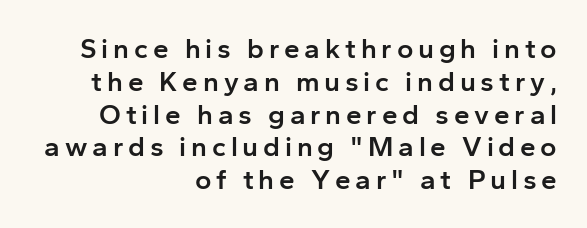
Q: Is the text bold? A: Semi-bold.
Q: Is the text italic (slanted)? A: No, it is upright.
Q: Is the typeface a serif or a sans-serif typeface? A: Sans-serif.
Q: Is the text underlined? A: No.
Q: How is the paragraph aligned? A: Right-aligned.
Q: Width (condensed, normal, or wide)? A: Normal.
Q: Stroke contrast? A: Low.
Q: x-height? A: Medium.
Q: Monospaced? A: No.
